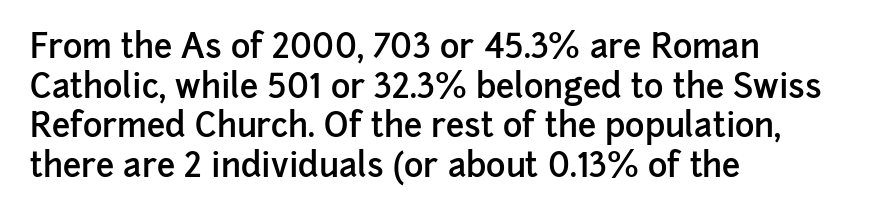
{"serif": "no", "italic": "no", "bold": "semi", "weight": "semibold", "width": "normal", "stroke_contrast": "low", "x_height": "medium", "monospaced": "no", "underline": "no", "align": "left", "line_spacing_ratio": 1.2, "letter_spacing": "normal", "letter_spacing_em": 0.0, "glyph_px": 33}
